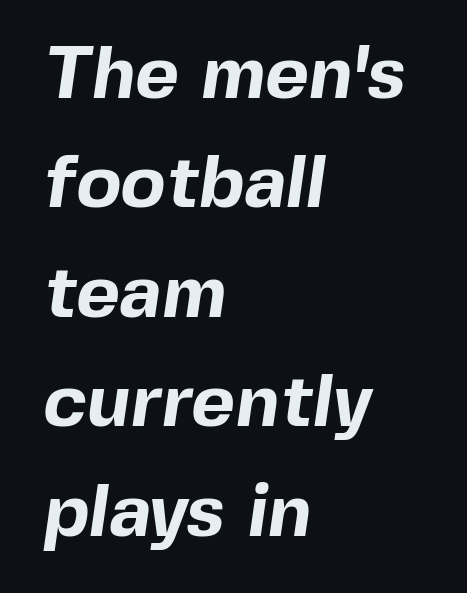
The image shows 75 px bold sans-serif type; set left-aligned, normal line spacing (1.46x), normal letter spacing, not underlined; a medium x-height.
